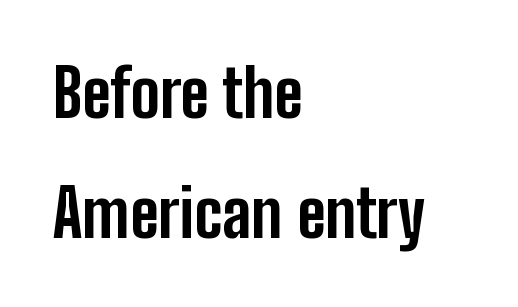
{"serif": "no", "italic": "no", "bold": "yes", "weight": "bold", "width": "condensed", "stroke_contrast": "low", "x_height": "medium", "monospaced": "no", "underline": "no", "align": "left", "line_spacing_ratio": 1.82, "letter_spacing": "normal", "letter_spacing_em": 0.0, "glyph_px": 66}
